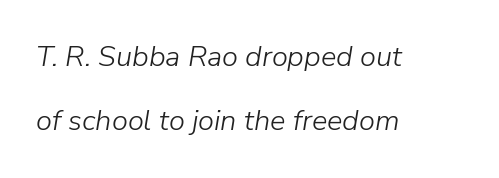
The whole block is typeset with a tilt. The gaps between neighbouring characters are ordinary and unremarkable. The foot of each line stays bare and open. The letters advance in unequal steps, a hallmark of proportional type.
